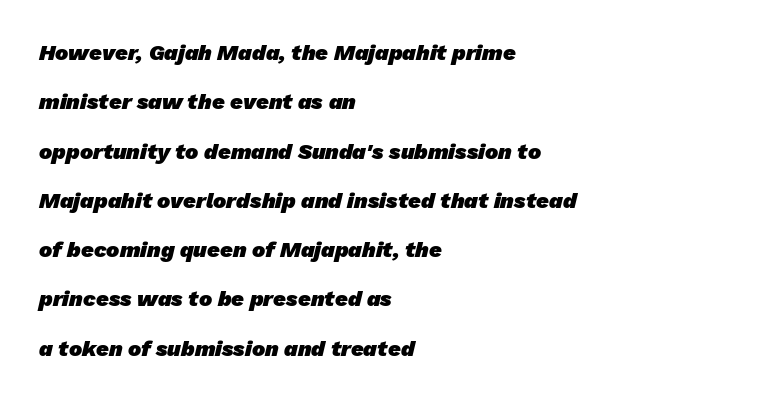
The image shows 22 px bold type; set left-aligned, loose line spacing (2.24x), normal letter spacing, not underlined.
